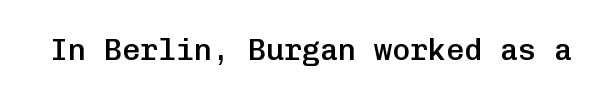
{"serif": "no", "italic": "no", "bold": "semi", "weight": "semibold", "width": "normal", "stroke_contrast": "low", "x_height": "medium", "monospaced": "yes", "underline": "no", "letter_spacing": "normal", "letter_spacing_em": 0.0, "glyph_px": 30}
